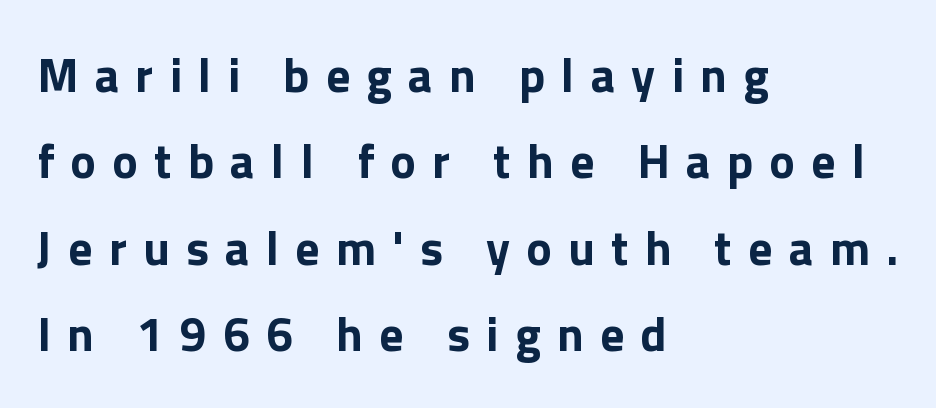
The image shows 48 px bold sans-serif type, upright; set left-aligned, line spacing 1.8x, unusually wide letter spacing (+0.34 em), not underlined; low stroke contrast and a medium x-height.
